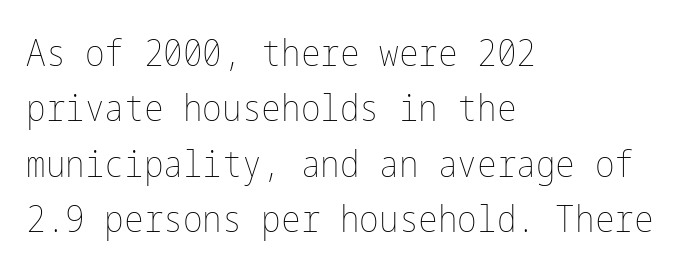
The image shows 37 px thin, condensed type, upright; set left-aligned, normal line spacing (1.5x), normal letter spacing, not underlined; low stroke contrast and a medium x-height.
